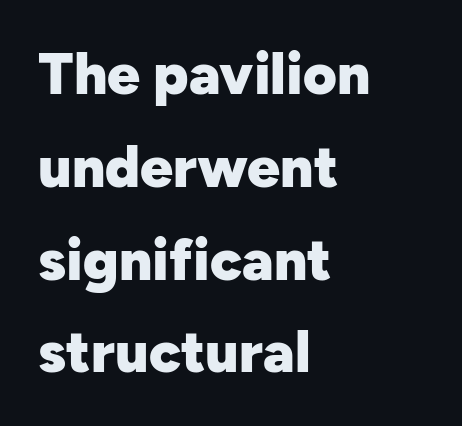
The image shows 58 px heavy sans-serif type, upright; set left-aligned, normal line spacing (1.6x), normal letter spacing, not underlined; low stroke contrast and a medium x-height.
